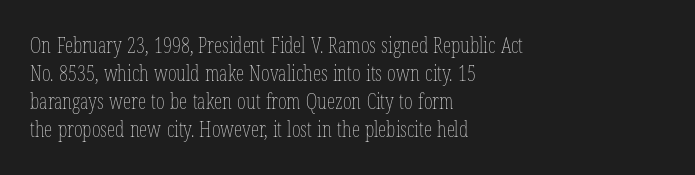
Q: Is the text bold? A: No.
Q: Is the text italic (slanted)? A: No, it is upright.
Q: Is the text underlined? A: No.
Q: How is the paragraph aligned? A: Left-aligned.
Q: Is the spacing between letters normal or unusually wide? A: Normal.
Q: Is the spacing between lines tight, normal or loose? A: Normal.
